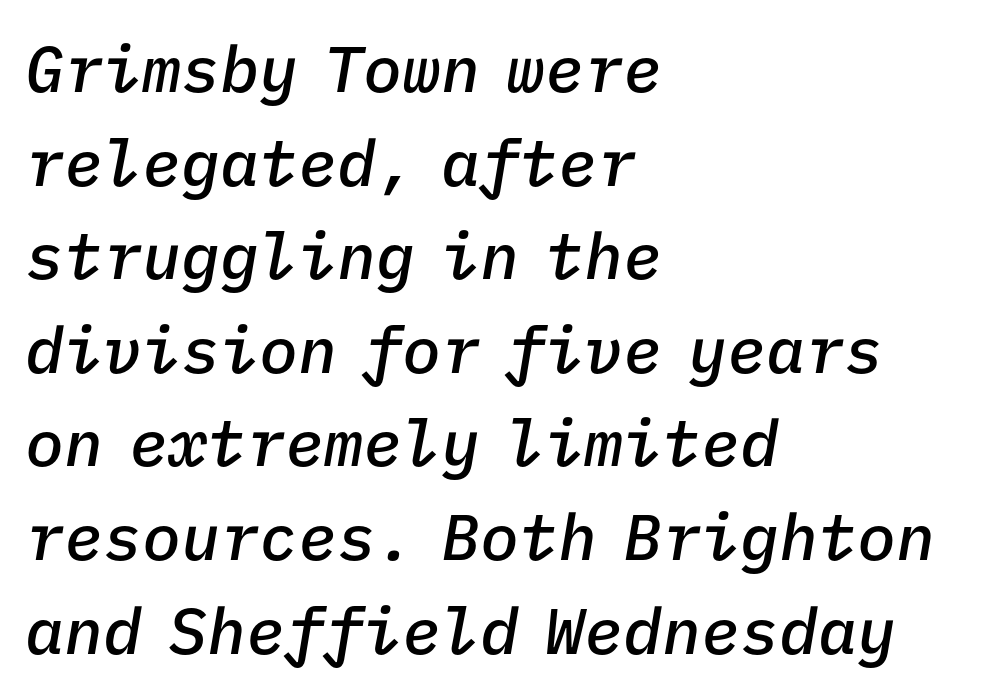
The image shows 65 px semibold type, italic (leaning right), monospaced; set left-aligned, normal line spacing (1.44x), normal letter spacing, not underlined; low stroke contrast and a medium x-height.
